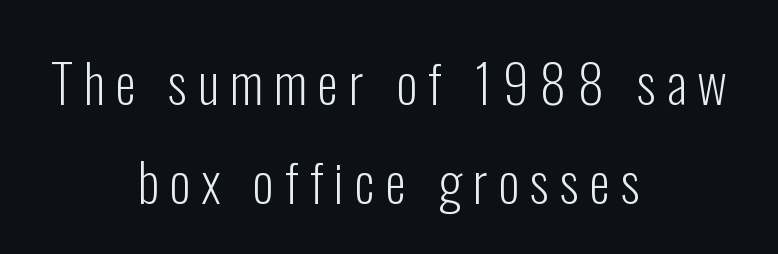
Q: Is the text bold? A: No.
Q: Is the text italic (slanted)? A: No, it is upright.
Q: Is the typeface a serif or a sans-serif typeface? A: Sans-serif.
Q: Is the text underlined? A: No.
Q: How is the paragraph aligned? A: Centered.
Q: Is the spacing between letters normal or unusually wide? A: Unusually wide.
Q: Width (condensed, normal, or wide)? A: Condensed.
Q: Stroke contrast? A: Low.
Q: x-height? A: Medium.
Q: Monospaced? A: No.
